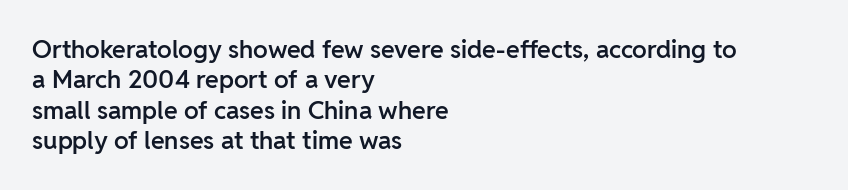
The image shows 25 px text type, upright; set left-aligned, line spacing 1.22x, normal letter spacing, not underlined.
